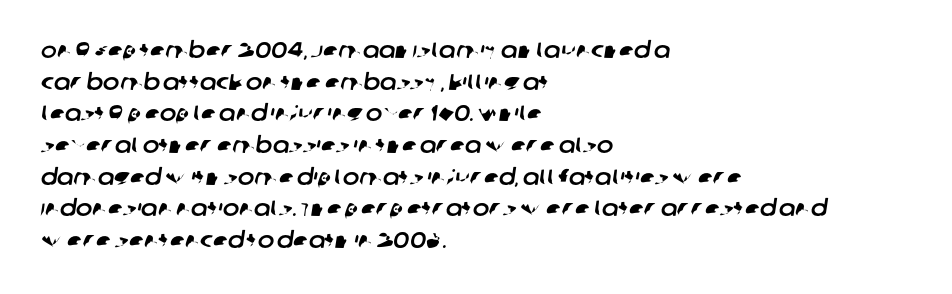
{"underline": "no", "align": "left", "line_spacing": "normal", "line_spacing_ratio": 1.44, "letter_spacing": "normal", "letter_spacing_em": 0.0, "glyph_px": 22}
